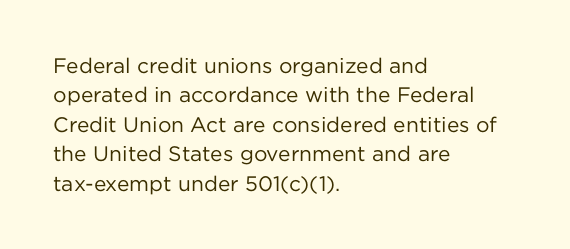
A clean baseline with only descenders dipping below it. If you drew a line through each stem, it would be perfectly vertical. Honestly, the row spacing looks completely unremarkable. Is this a heavy cut? Hardly; it is regular or lighter.
